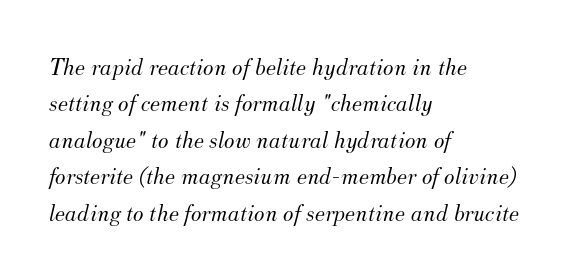
Q: Is the text bold? A: No.
Q: Is the text italic (slanted)? A: Yes, it leans right by about 12 degrees.
Q: Is the text underlined? A: No.
Q: How is the paragraph aligned? A: Left-aligned.
Q: Is the spacing between letters normal or unusually wide? A: Normal.
Q: Is the spacing between lines tight, normal or loose? A: Normal.
